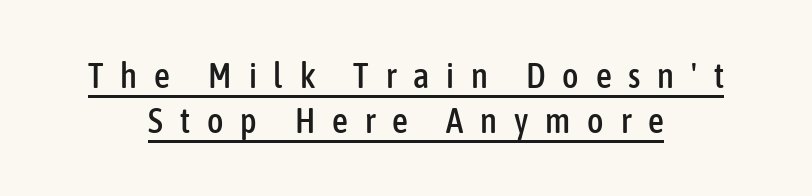
{"serif": "no", "italic": "no", "width": "condensed", "stroke_contrast": "low", "x_height": "medium", "monospaced": "no", "underline": "yes", "align": "center", "line_spacing": "normal", "line_spacing_ratio": 1.28, "letter_spacing": "wide", "letter_spacing_em": 0.48, "glyph_px": 35}
